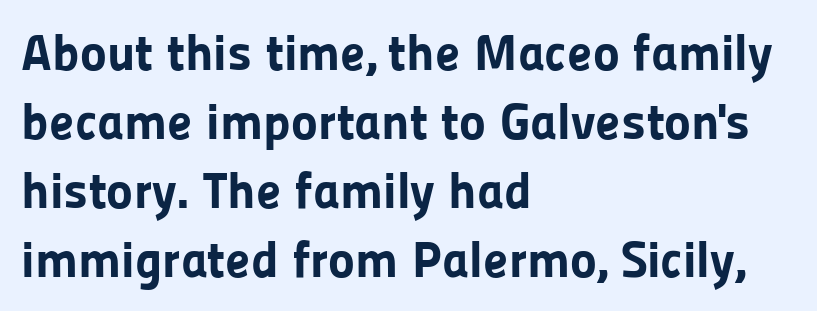
The image shows 51 px bold sans-serif type, upright; set left-aligned, normal line spacing (1.35x), normal letter spacing, not underlined; low stroke contrast and a medium x-height.
